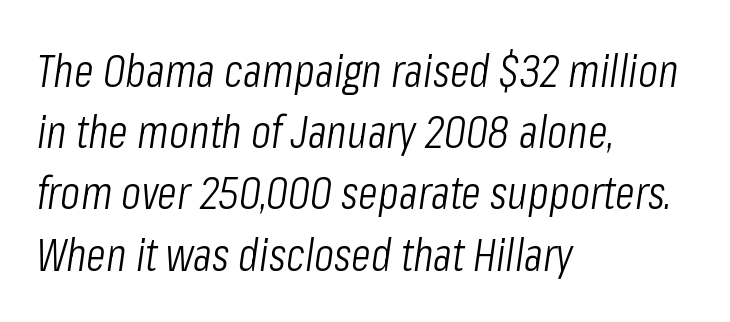
Q: Is the text bold? A: No.
Q: Is the text italic (slanted)? A: Yes, it leans right by about 8 degrees.
Q: Is the text underlined? A: No.
Q: How is the paragraph aligned? A: Left-aligned.
Q: Is the spacing between letters normal or unusually wide? A: Normal.
Q: Is the spacing between lines tight, normal or loose? A: Normal.
Q: Width (condensed, normal, or wide)? A: Condensed.
Q: Stroke contrast? A: Low.
Q: x-height? A: Medium.
Q: Monospaced? A: No.
